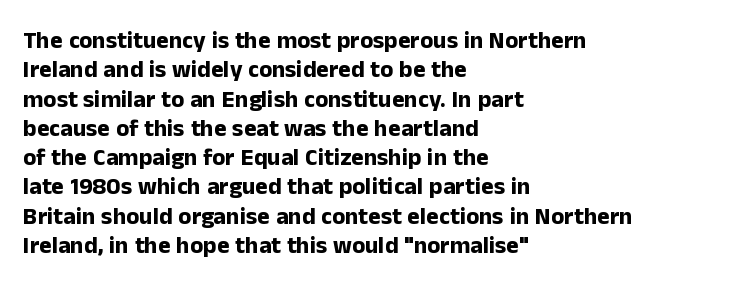
Check the space under the baseline: it is left empty. Words appear dense and cohesive because spacing is normal. Summary of weight: heavy, a full bold. Caption: multi-line text, flush left, ragged right.
